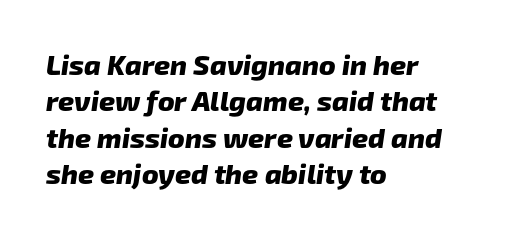
{"serif": "no", "bold": "yes", "weight": "heavy", "width": "normal", "stroke_contrast": "low", "x_height": "medium", "monospaced": "no", "underline": "no", "align": "left", "line_spacing": "normal", "line_spacing_ratio": 1.3, "letter_spacing": "normal", "letter_spacing_em": 0.0, "glyph_px": 28}
